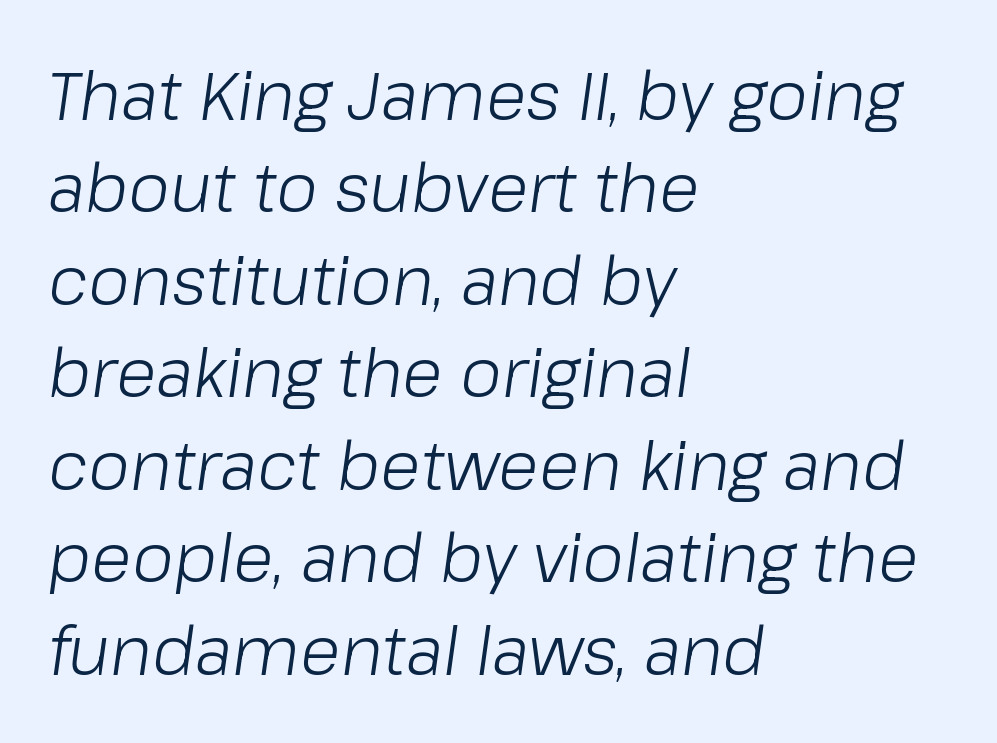
{"italic": "yes", "lean": "right", "slant_degrees": 8, "bold": "no", "weight": "light", "width": "normal", "stroke_contrast": "low", "x_height": "medium", "monospaced": "no", "underline": "no", "align": "left", "line_spacing": "normal", "line_spacing_ratio": 1.38, "letter_spacing": "normal", "letter_spacing_em": 0.0, "glyph_px": 67}
